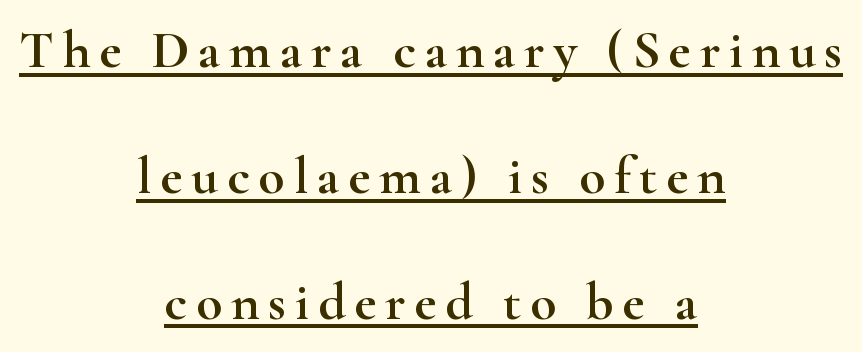
The image shows 54 px wide serif type, upright; set centered, loose line spacing (2.33x), underlined; high stroke contrast and a small x-height.
